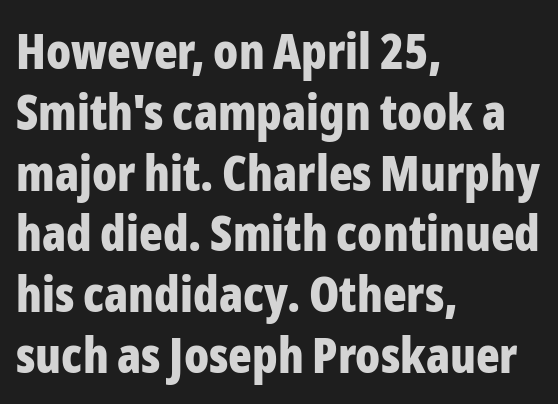
A dark, heavy texture on the line: the type is bold. A student would call this left alignment; a typographer would say flush left, rag right. Students, note that the glyphs here touch the page at normal intervals. When letters stand straight like this, we call the style roman or upright. The typeface chosen for these lines omits serifs. Note the varied advance widths — an 'i' is clearly narrower than an 'm'.
